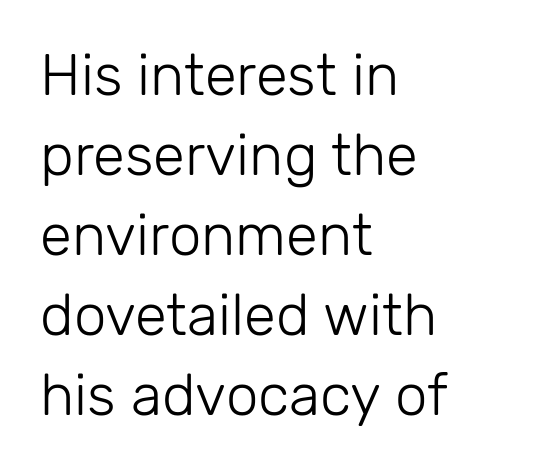
Q: Is the text bold? A: No.
Q: Is the text italic (slanted)? A: No, it is upright.
Q: Is the typeface a serif or a sans-serif typeface? A: Sans-serif.
Q: Is the text underlined? A: No.
Q: How is the paragraph aligned? A: Left-aligned.
Q: Is the spacing between letters normal or unusually wide? A: Normal.
Q: Is the spacing between lines tight, normal or loose? A: Normal.
Q: Width (condensed, normal, or wide)? A: Normal.
Q: Stroke contrast? A: Low.
Q: x-height? A: Medium.
Q: Monospaced? A: No.
